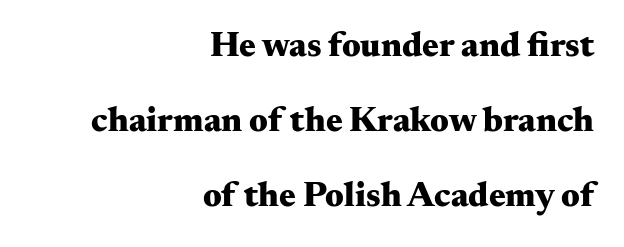
The image shows 35 px heavy, wide serif type, upright; set right-aligned, loose line spacing (2.15x), normal letter spacing, not underlined; medium stroke contrast and a small x-height.
